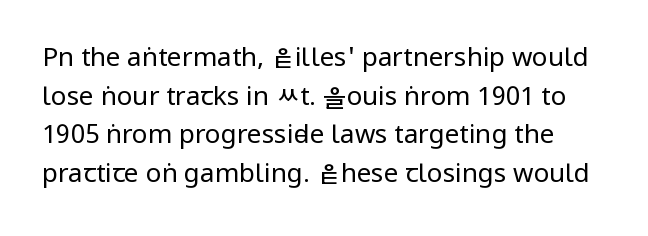
Posture: upright roman. Weight class: somewhere from thin through regular. The space directly below the letters is spotless. The face used here is rendered with its standard letterfit.
